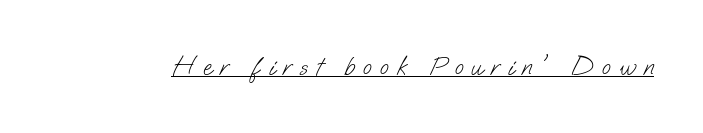
Q: Is the text bold? A: No.
Q: Is the text underlined? A: Yes.
Q: Is the spacing between letters normal or unusually wide? A: Unusually wide.
